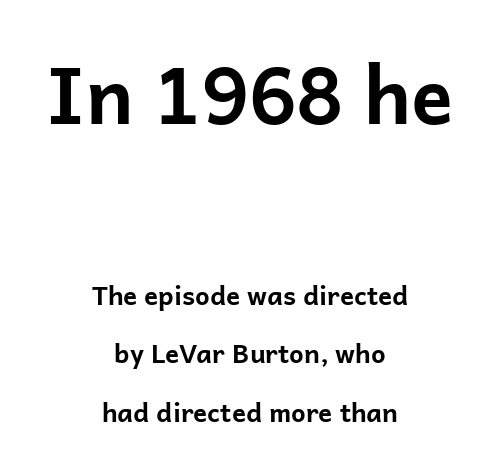
The image shows 78 px bold sans-serif type, upright; set centered, loose line spacing (2.24x), normal letter spacing, not underlined; the first (top) block is 3.0x larger; low stroke contrast and a medium x-height.
